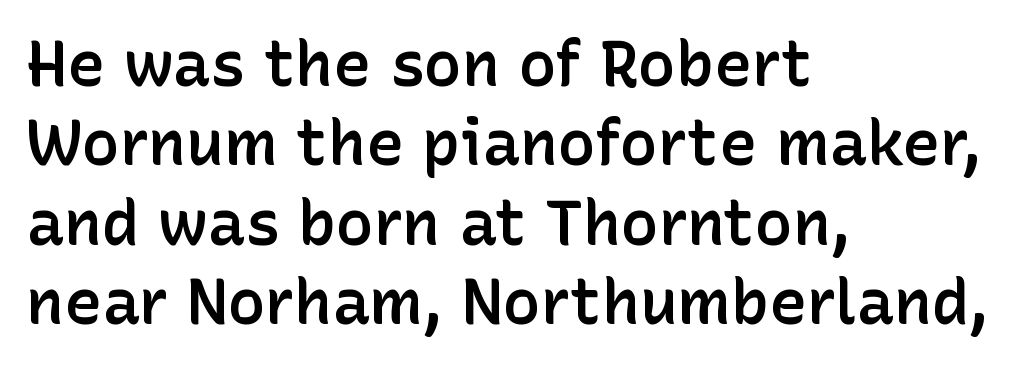
The image shows 63 px semibold sans-serif type, upright; set left-aligned, normal line spacing (1.26x), normal letter spacing, not underlined; low stroke contrast and a medium x-height.
